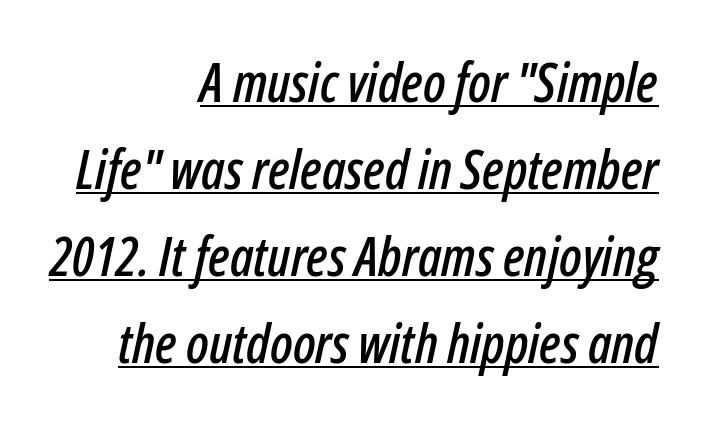
The image shows 54 px condensed type, italic (leaning right); set right-aligned, normal line spacing (1.61x), normal letter spacing, underlined; low stroke contrast and a medium x-height.
